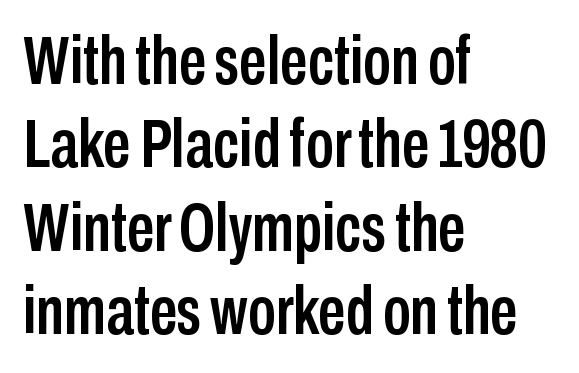
{"serif": "no", "italic": "no", "width": "condensed", "stroke_contrast": "low", "x_height": "medium", "monospaced": "no", "underline": "no", "align": "left", "line_spacing_ratio": 1.21, "letter_spacing": "normal", "letter_spacing_em": 0.0, "glyph_px": 69}
